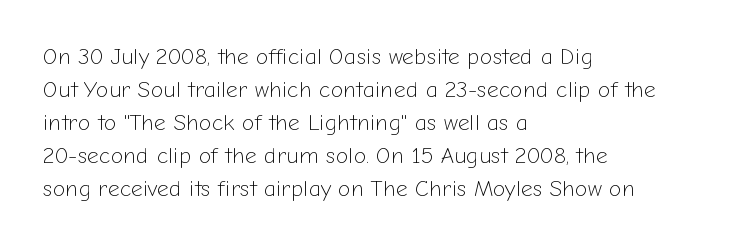
Does extra space separate the letters? No, they use regular spacing. The rendering anchors every line to the left-hand side. The axis of the letterforms is exactly vertical. These lines sit exactly where default settings would place them. Ink coverage per letter is moderate at most. Bare-footed words on every line.
